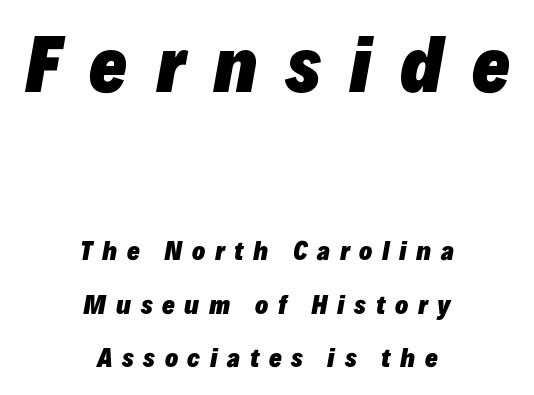
This rendering features lettering with no underline. The rendering uses a bold face; every stroke is thick and dark. In terms of posture, this sample is oblique. Is the letter spacing exaggerated? Yes — the characters are pushed far apart. In CSS terms this would be text-align: center.
